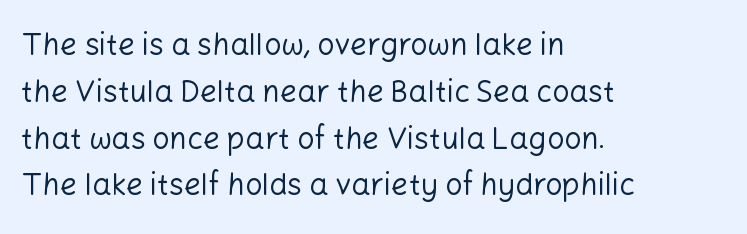
The image shows 30 px regular-weight sans-serif type, upright; set left-aligned, normal line spacing (1.56x), normal letter spacing, not underlined; low stroke contrast and a medium x-height.
